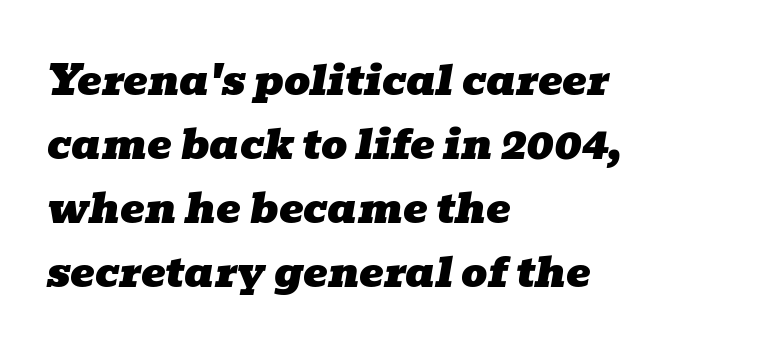
Q: Is the text italic (slanted)? A: Yes, it leans right by about 10 degrees.
Q: Is the typeface a serif or a sans-serif typeface? A: Serif.
Q: Is the text underlined? A: No.
Q: How is the paragraph aligned? A: Left-aligned.
Q: Is the spacing between letters normal or unusually wide? A: Normal.
Q: Is the spacing between lines tight, normal or loose? A: Normal.
Q: Width (condensed, normal, or wide)? A: Wide.
Q: Stroke contrast? A: Low.
Q: x-height? A: Medium.
Q: Monospaced? A: No.
